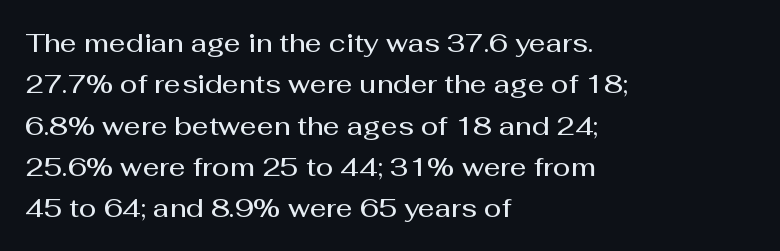
Q: Is the text bold? A: Semi-bold.
Q: Is the text italic (slanted)? A: No, it is upright.
Q: Is the text underlined? A: No.
Q: How is the paragraph aligned? A: Left-aligned.
Q: Is the spacing between letters normal or unusually wide? A: Normal.
Q: Is the spacing between lines tight, normal or loose? A: Normal.
